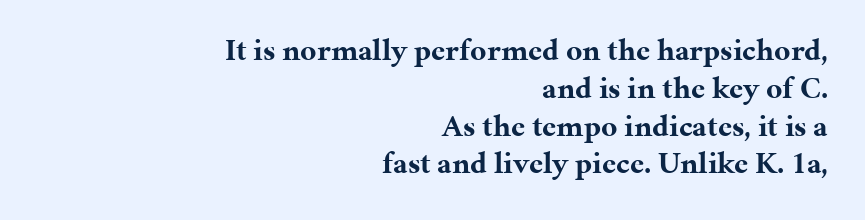
The image shows 31 px bold serif type, upright; set right-aligned, line spacing 1.22x, normal letter spacing, not underlined; medium stroke contrast and a medium x-height.
